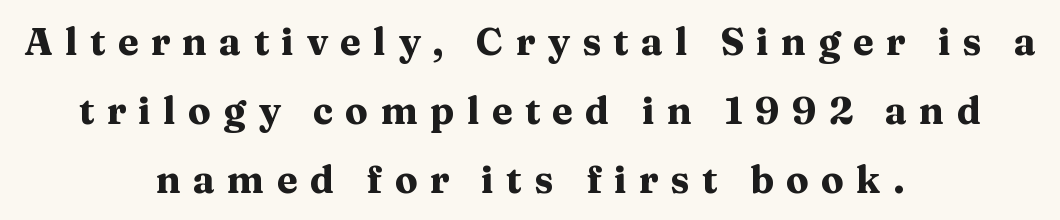
The horizontal fit of the characters is loose and conspicuously gappy. This rendering employs a face with finishing strokes, i.e., a serif. The paragraph has two soft edges and a firm central axis. Proportional: the letters do not fall into vertical columns.
